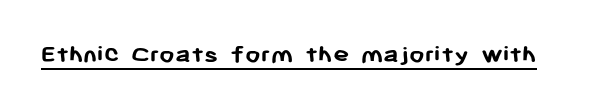
{"italic": "no", "bold": "yes", "underline": "yes", "letter_spacing": "normal", "letter_spacing_em": 0.0, "glyph_px": 27}
